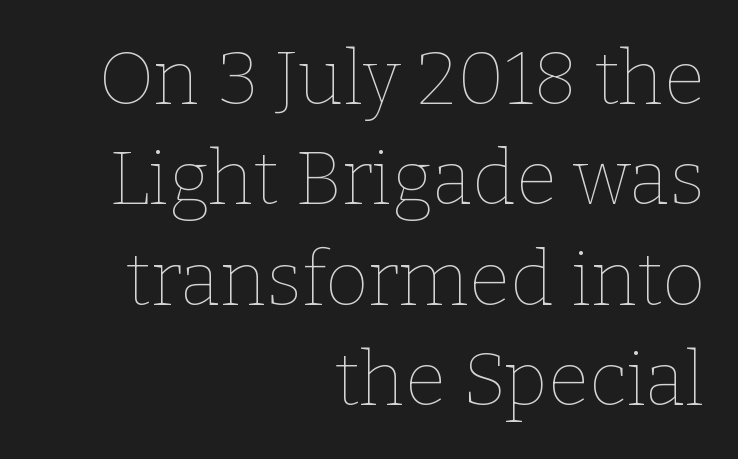
Q: Is the text bold? A: No.
Q: Is the text italic (slanted)? A: No, it is upright.
Q: Is the text underlined? A: No.
Q: How is the paragraph aligned? A: Right-aligned.
Q: Is the spacing between letters normal or unusually wide? A: Normal.
Q: Is the spacing between lines tight, normal or loose? A: Normal.
Q: Width (condensed, normal, or wide)? A: Normal.
Q: Stroke contrast? A: Low.
Q: x-height? A: Medium.
Q: Monospaced? A: No.
